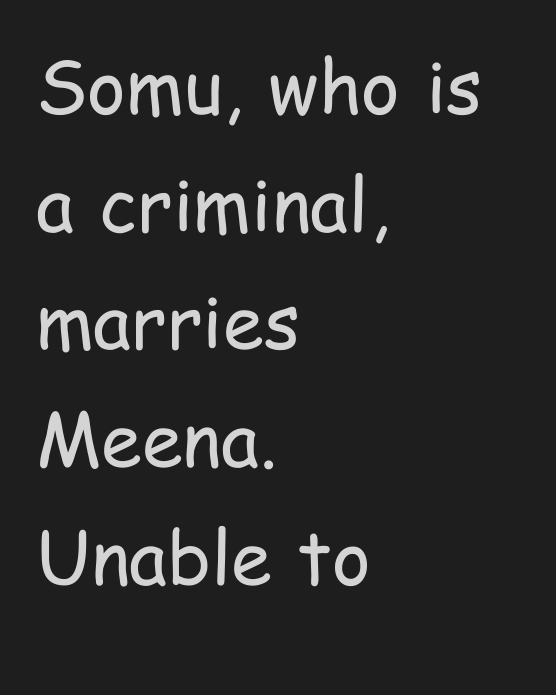
{"serif": "no", "italic": "no", "bold": "no", "weight": "regular", "width": "condensed", "stroke_contrast": "low", "x_height": "medium", "monospaced": "no", "underline": "no", "align": "left", "line_spacing": "normal", "line_spacing_ratio": 1.59, "letter_spacing": "normal", "letter_spacing_em": 0.0, "glyph_px": 74}
